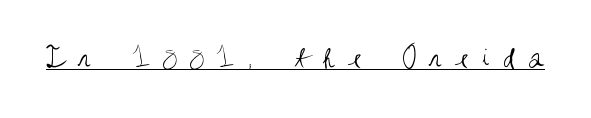
Each letter keeps its own natural width here, so spacing adapts to shape. The rendered words wear a rule along their underside. Serif or sans? Sans — the stroke terminals are bare.
